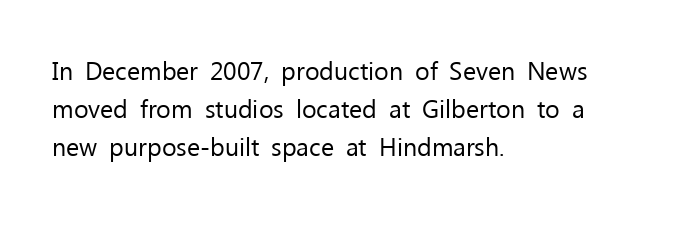
The font's upright variant was chosen for this text. The specimen omits any rule beneath the text block's lines. All the whitespace from short lines collects on the right. Tracking here is standard; glyphs follow each other at the usual distance.
